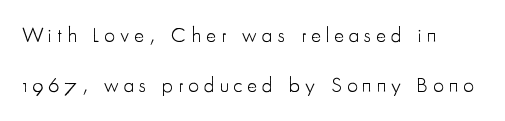
The image shows 21 px text type, upright; set left-aligned, loose line spacing (2.4x), unusually wide letter spacing (+0.24 em), not underlined.
